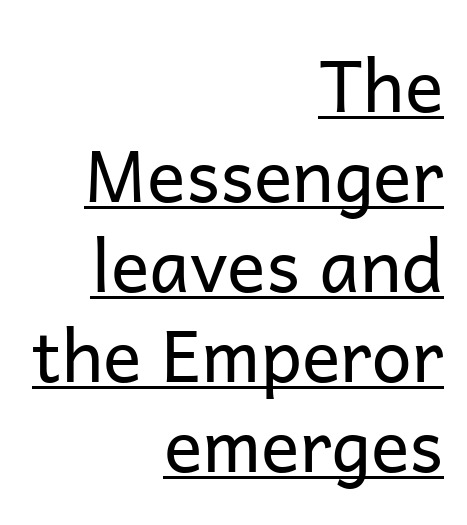
{"serif": "no", "italic": "no", "bold": "no", "weight": "regular", "width": "normal", "stroke_contrast": "low", "x_height": "medium", "monospaced": "no", "underline": "yes", "align": "right", "line_spacing": "normal", "line_spacing_ratio": 1.25, "letter_spacing": "normal", "letter_spacing_em": 0.0, "glyph_px": 72}
